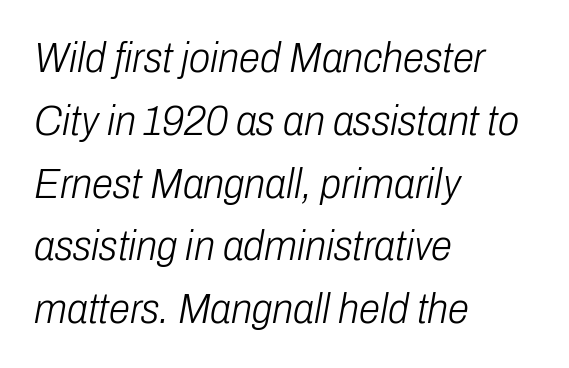
The image shows 43 px light, condensed type, italic (leaning right); set left-aligned, normal line spacing (1.46x), normal letter spacing, not underlined; low stroke contrast and a medium x-height.
